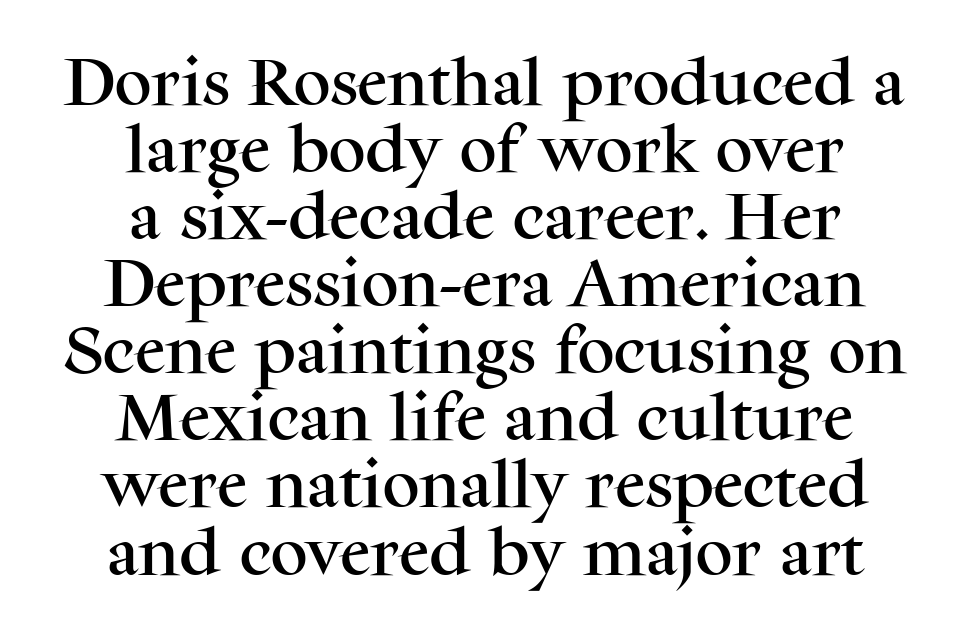
The image shows 52 px serif type, upright; set centered, normal line spacing (1.29x), normal letter spacing, not underlined; medium stroke contrast and a medium x-height.
